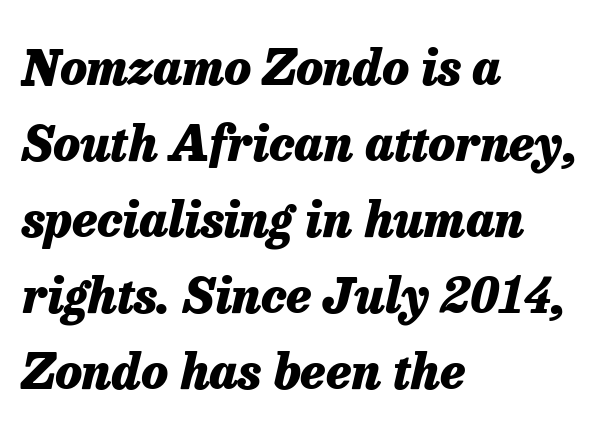
{"italic": "yes", "lean": "right", "slant_degrees": 13, "bold": "yes", "weight": "heavy", "width": "normal", "stroke_contrast": "low", "x_height": "medium", "monospaced": "no", "underline": "no", "align": "left", "line_spacing": "normal", "line_spacing_ratio": 1.55, "letter_spacing": "normal", "letter_spacing_em": 0.0, "glyph_px": 49}
